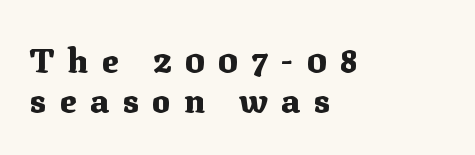
Do the characters align in a grid? No, the font is proportional. Characters remain perfectly vertical along every line. Someone cranked the tracking dial way up on this one. Line starts are locked; line ends wander.
